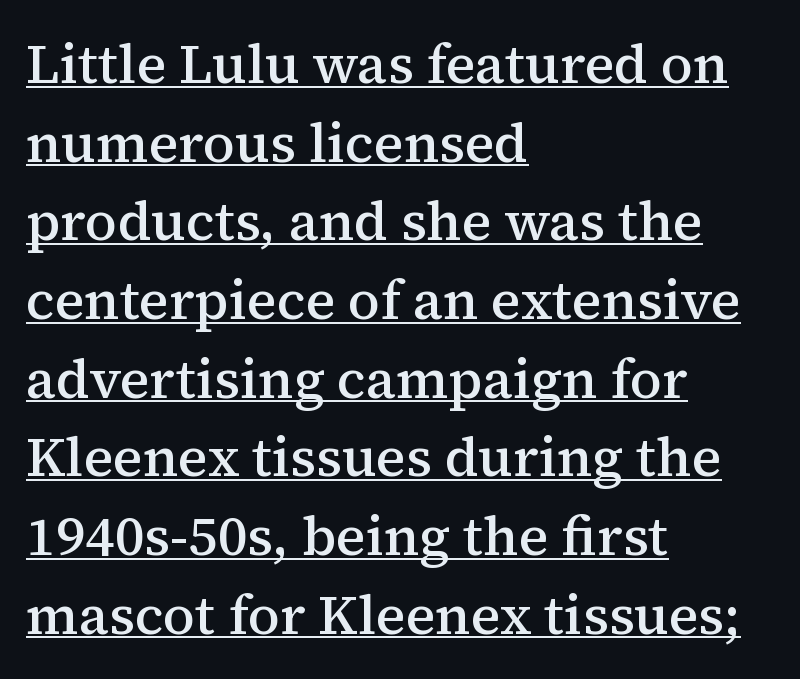
Beneath each row of characters lies a ruled line. The lines sit at an ordinary, default distance from one another. Letter spacing: default. All the whitespace from short lines collects on the right. Look at the stroke-to-counter ratio: somewhat heavy, a semibold. These lines were composed using upright roman letters.
